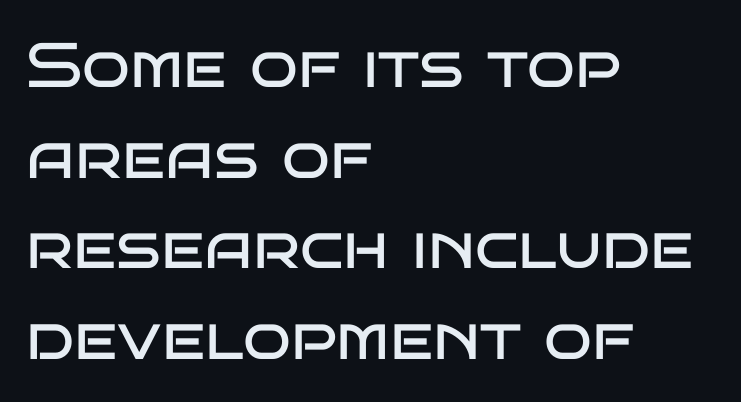
{"serif": "no", "italic": "no", "bold": "no", "weight": "regular", "width": "wide", "stroke_contrast": "low", "x_height": "large", "monospaced": "no", "underline": "no", "align": "left", "line_spacing": "normal", "line_spacing_ratio": 1.44, "letter_spacing": "normal", "letter_spacing_em": 0.0, "glyph_px": 63}
